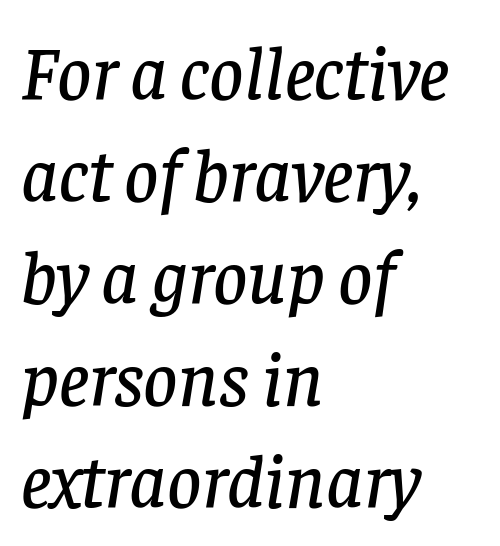
Q: Is the text italic (slanted)? A: Yes, it leans right by about 8 degrees.
Q: Is the typeface a serif or a sans-serif typeface? A: Serif.
Q: Is the text underlined? A: No.
Q: How is the paragraph aligned? A: Left-aligned.
Q: Is the spacing between letters normal or unusually wide? A: Normal.
Q: Is the spacing between lines tight, normal or loose? A: Normal.
Q: Width (condensed, normal, or wide)? A: Normal.
Q: Stroke contrast? A: Low.
Q: x-height? A: Large.
Q: Monospaced? A: No.
